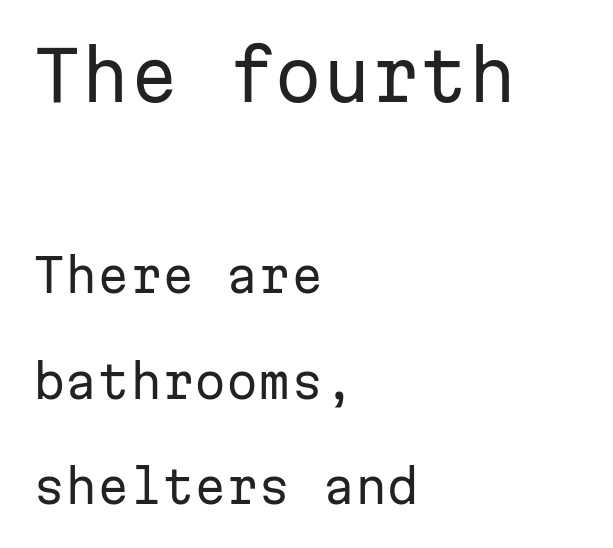
Unmarked baselines from the first word to the last. Stroke mass is kept to a normal reading level or below. Think of a typewriter: that constant character pitch is what you see here. These two chunks differ in scale, with the top chunk taking the larger measure. Tracking here is standard; glyphs follow each other at the usual distance.
